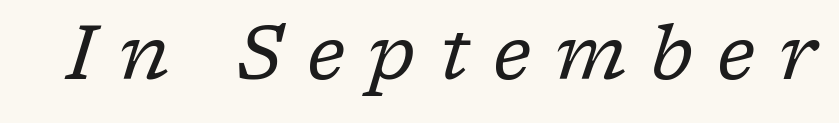
{"serif": "yes", "italic": "yes", "lean": "right", "slant_degrees": 17, "bold": "no", "weight": "regular", "width": "normal", "stroke_contrast": "low", "x_height": "medium", "monospaced": "no", "underline": "no", "letter_spacing": "wide", "letter_spacing_em": 0.31, "glyph_px": 76}
